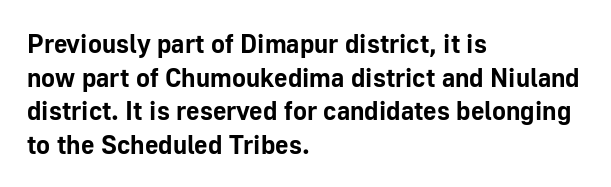
{"italic": "no", "bold": "yes", "underline": "no", "align": "left", "line_spacing": "normal", "line_spacing_ratio": 1.29, "letter_spacing": "normal", "letter_spacing_em": 0.0, "glyph_px": 26}
